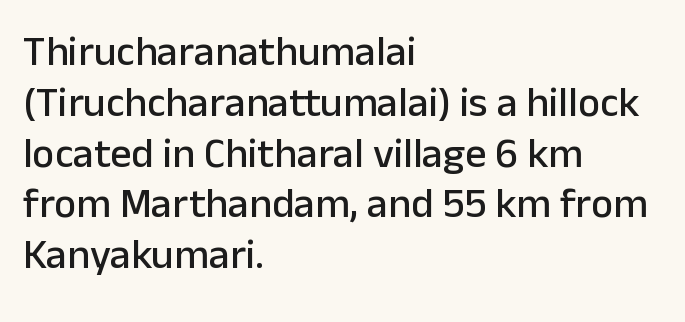
Q: Is the text italic (slanted)? A: No, it is upright.
Q: Is the typeface a serif or a sans-serif typeface? A: Sans-serif.
Q: Is the text underlined? A: No.
Q: How is the paragraph aligned? A: Left-aligned.
Q: Is the spacing between letters normal or unusually wide? A: Normal.
Q: Width (condensed, normal, or wide)? A: Normal.
Q: Stroke contrast? A: Low.
Q: x-height? A: Medium.
Q: Monospaced? A: No.
